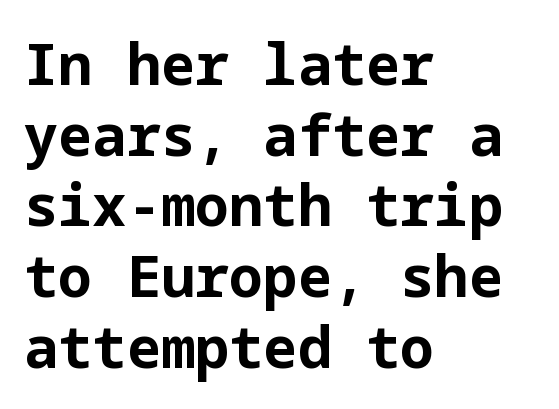
The image shows 57 px bold sans-serif type, upright; set left-aligned, line spacing 1.24x, normal letter spacing, not underlined; low stroke contrast and a medium x-height.
